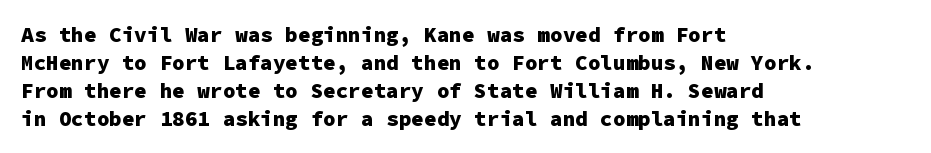
The image shows 21 px bold type, upright; set left-aligned, normal line spacing (1.33x), normal letter spacing, not underlined.
